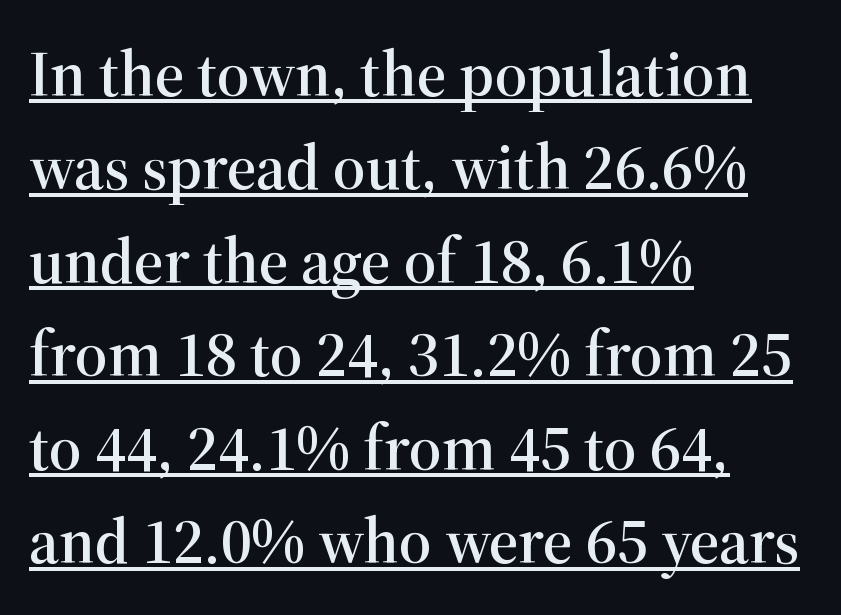
Q: Is the text italic (slanted)? A: No, it is upright.
Q: Is the typeface a serif or a sans-serif typeface? A: Serif.
Q: Is the text underlined? A: Yes.
Q: How is the paragraph aligned? A: Left-aligned.
Q: Is the spacing between letters normal or unusually wide? A: Normal.
Q: Is the spacing between lines tight, normal or loose? A: Normal.
Q: Width (condensed, normal, or wide)? A: Normal.
Q: Stroke contrast? A: High.
Q: x-height? A: Medium.
Q: Monospaced? A: No.
